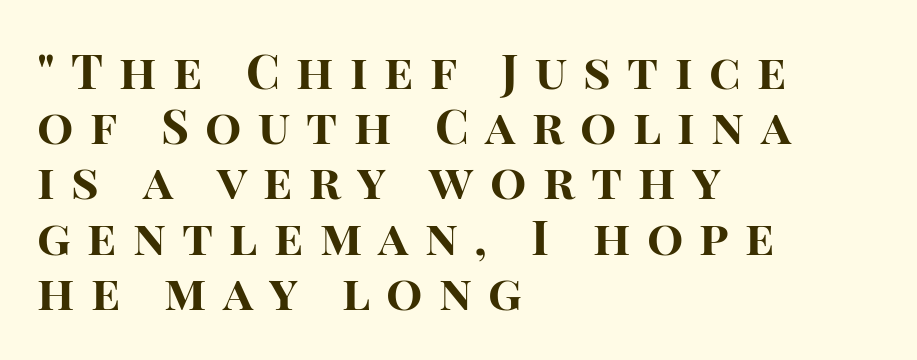
Q: Is the text bold? A: Yes.
Q: Is the text italic (slanted)? A: No, it is upright.
Q: Is the typeface a serif or a sans-serif typeface? A: Sans-serif.
Q: Is the text underlined? A: No.
Q: How is the paragraph aligned? A: Left-aligned.
Q: Is the spacing between letters normal or unusually wide? A: Unusually wide.
Q: Is the spacing between lines tight, normal or loose? A: Tight.
Q: Width (condensed, normal, or wide)? A: Normal.
Q: Stroke contrast? A: High.
Q: x-height? A: Large.
Q: Monospaced? A: No.
